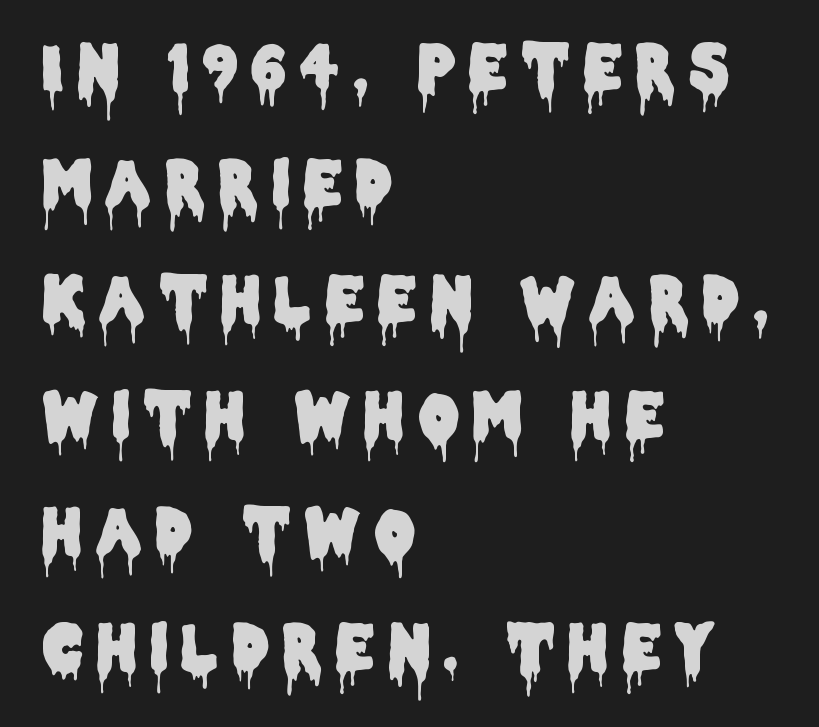
{"serif": "no", "italic": "no", "width": "condensed", "stroke_contrast": "low", "x_height": "large", "monospaced": "no", "underline": "no", "align": "left", "line_spacing_ratio": 1.87, "letter_spacing": "wide", "letter_spacing_em": 0.23, "glyph_px": 62}
